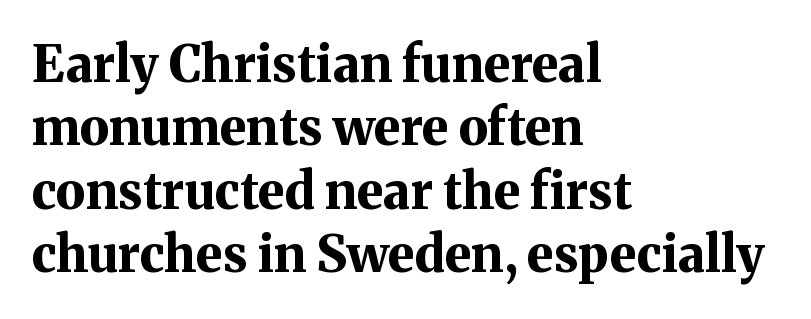
The image shows 50 px bold serif type, upright; set left-aligned, normal line spacing (1.27x), normal letter spacing, not underlined; medium stroke contrast and a medium x-height.
